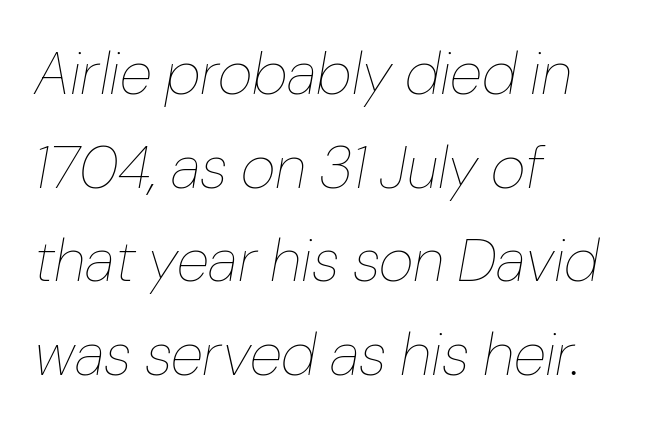
{"italic": "yes", "lean": "right", "slant_degrees": 10, "bold": "no", "weight": "thin", "width": "normal", "stroke_contrast": "low", "x_height": "medium", "monospaced": "no", "underline": "no", "align": "left", "line_spacing": "normal", "line_spacing_ratio": 1.56, "letter_spacing": "normal", "letter_spacing_em": 0.0, "glyph_px": 60}
